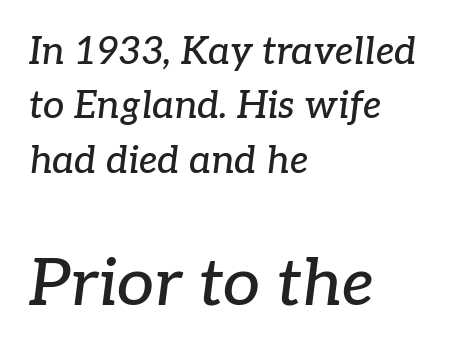
{"serif": "yes", "italic": "yes", "lean": "right", "slant_degrees": 7, "width": "normal", "stroke_contrast": "low", "x_height": "medium", "monospaced": "no", "underline": "no", "align": "left", "line_spacing": "normal", "line_spacing_ratio": 1.43, "letter_spacing": "normal", "letter_spacing_em": 0.0, "larger_block": "second", "size_ratio": 1.74, "glyph_px": 66}
